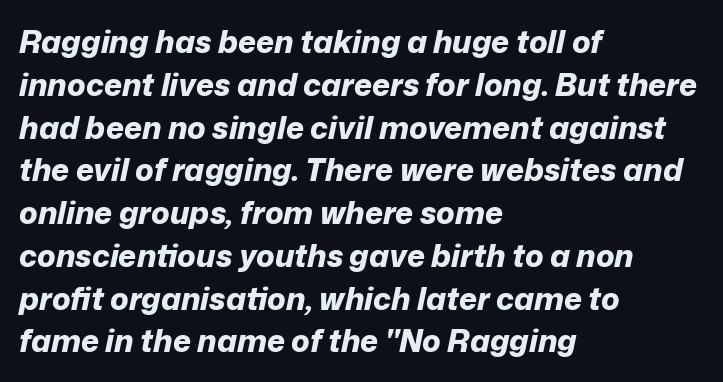
The image shows 31 px bold type, italic (leaning right); set left-aligned, normal line spacing (1.38x), normal letter spacing, not underlined; low stroke contrast and a medium x-height.
